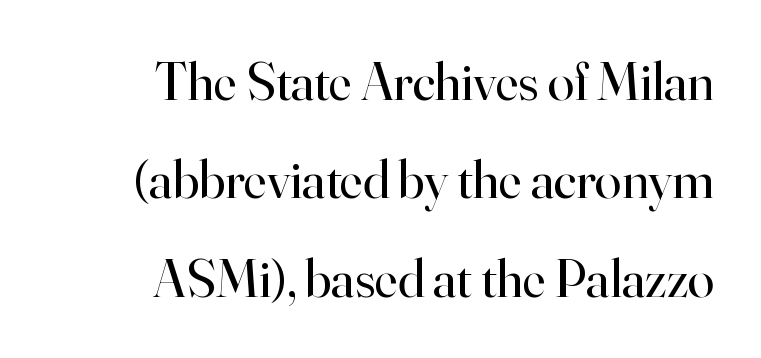
The strokes carry an ordinary text weight at most. Here the designer chose a conventional face with non-uniform glyph widths. Words appear dense and cohesive because spacing is normal. The letters stand upright; this is a roman face. In terms of letterform style, serifs are clearly present. Bare-footed words on every line.
